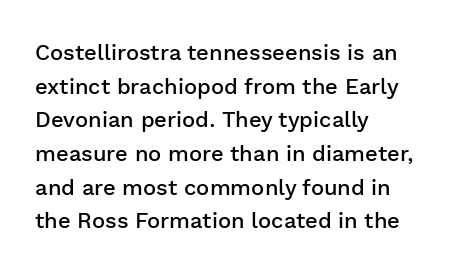
The image shows 22 px text type, upright; set left-aligned, normal line spacing (1.53x), normal letter spacing, not underlined.
